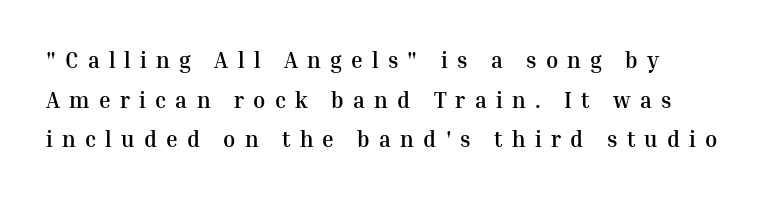
The image shows 22 px bold type, upright; set left-aligned, line spacing 1.8x, unusually wide letter spacing (+0.42 em), not underlined.
